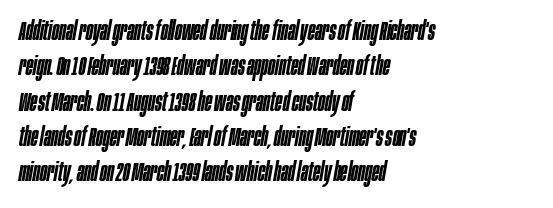
Q: Is the text bold? A: Semi-bold.
Q: Is the text italic (slanted)? A: Yes, it leans right by about 10 degrees.
Q: Is the text underlined? A: No.
Q: How is the paragraph aligned? A: Left-aligned.
Q: Is the spacing between letters normal or unusually wide? A: Normal.
Q: Is the spacing between lines tight, normal or loose? A: Normal.
